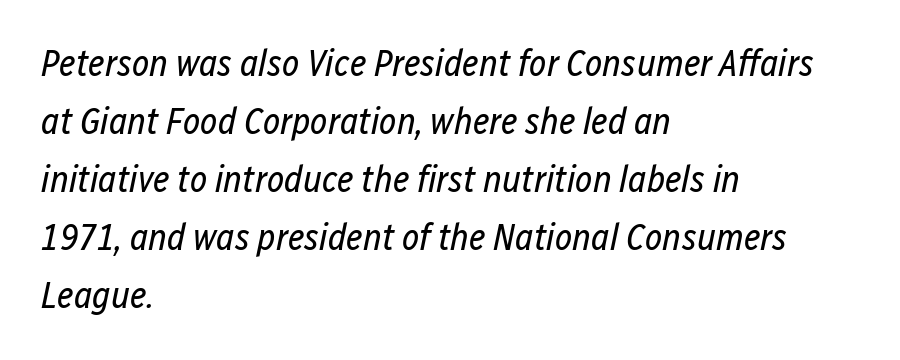
The image shows 37 px regular-weight, condensed type, italic (leaning right); set left-aligned, normal line spacing (1.57x), normal letter spacing, not underlined; low stroke contrast and a medium x-height.
